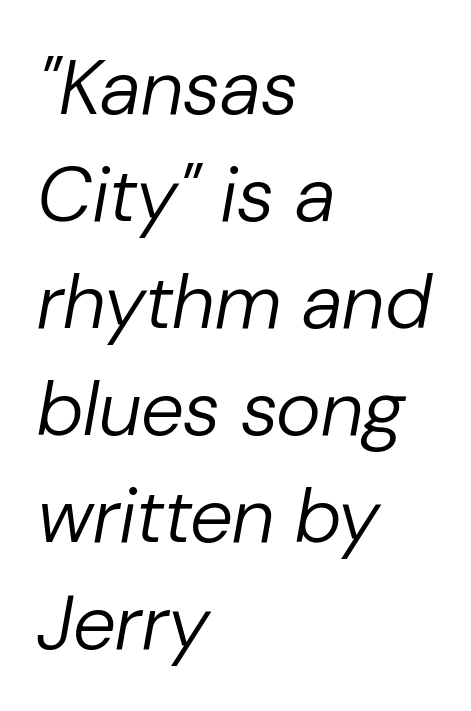
{"italic": "yes", "lean": "right", "slant_degrees": 10, "bold": "no", "weight": "regular", "width": "normal", "stroke_contrast": "low", "x_height": "medium", "monospaced": "no", "underline": "no", "align": "left", "line_spacing": "normal", "line_spacing_ratio": 1.39, "letter_spacing": "normal", "letter_spacing_em": 0.0, "glyph_px": 77}
